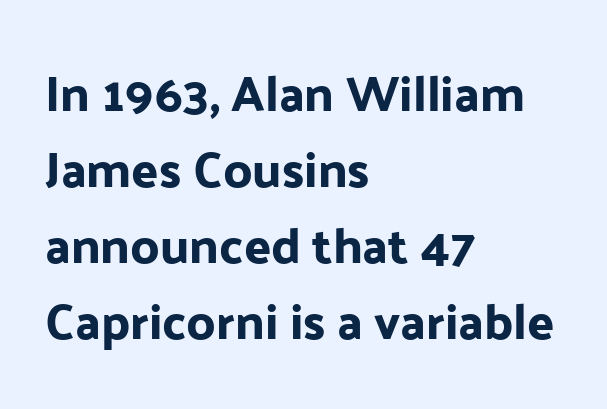
The image shows 50 px sans-serif type, upright; set left-aligned, normal line spacing (1.52x), normal letter spacing, not underlined; low stroke contrast and a medium x-height.
